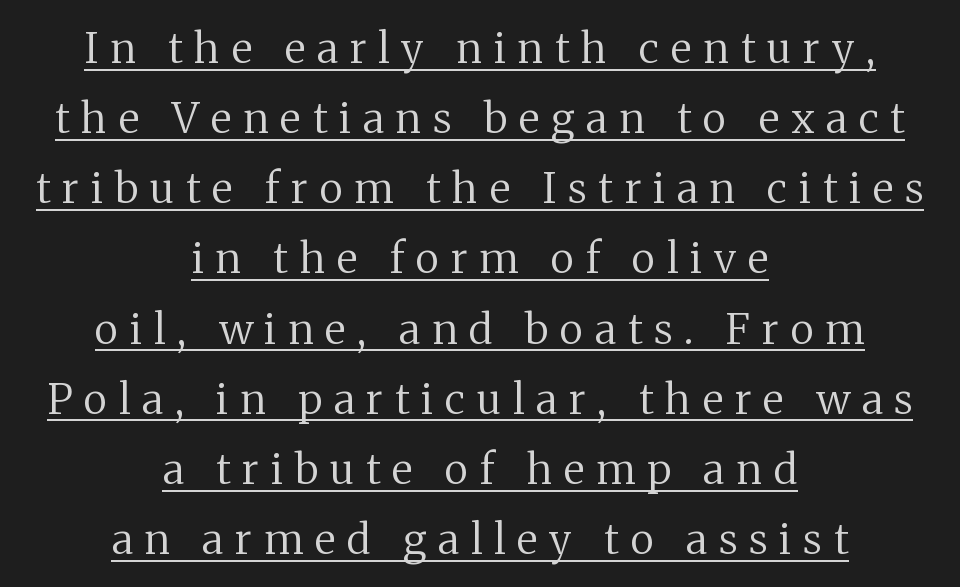
Q: Is the text bold? A: No.
Q: Is the text italic (slanted)? A: No, it is upright.
Q: Is the typeface a serif or a sans-serif typeface? A: Serif.
Q: Is the text underlined? A: Yes.
Q: How is the paragraph aligned? A: Centered.
Q: Is the spacing between letters normal or unusually wide? A: Unusually wide.
Q: Is the spacing between lines tight, normal or loose? A: Normal.
Q: Width (condensed, normal, or wide)? A: Normal.
Q: Stroke contrast? A: Medium.
Q: x-height? A: Medium.
Q: Monospaced? A: No.
